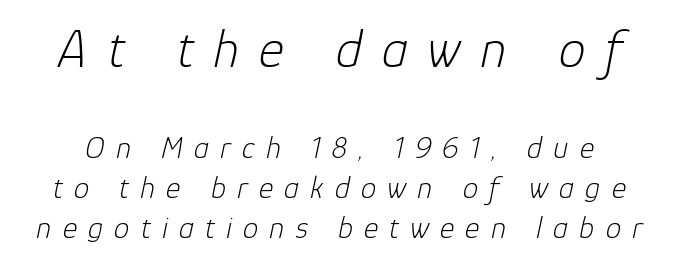
The image shows 54 px light type, italic (leaning right); set normal line spacing (1.28x), unusually wide letter spacing (+0.36 em), not underlined; the first (top) block is 1.74x larger; low stroke contrast and a medium x-height.
